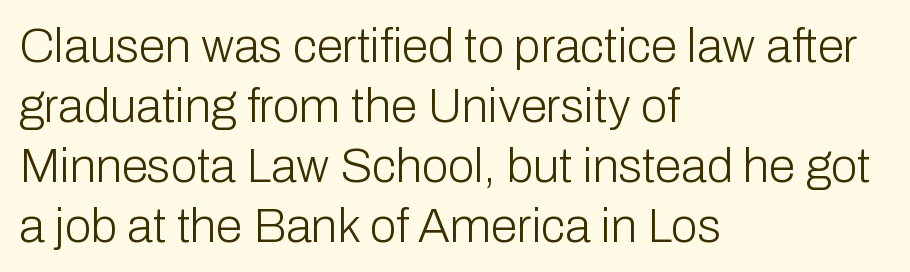
The image shows 48 px light sans-serif type, upright; set left-aligned, normal line spacing (1.25x), normal letter spacing, not underlined; low stroke contrast and a medium x-height.
